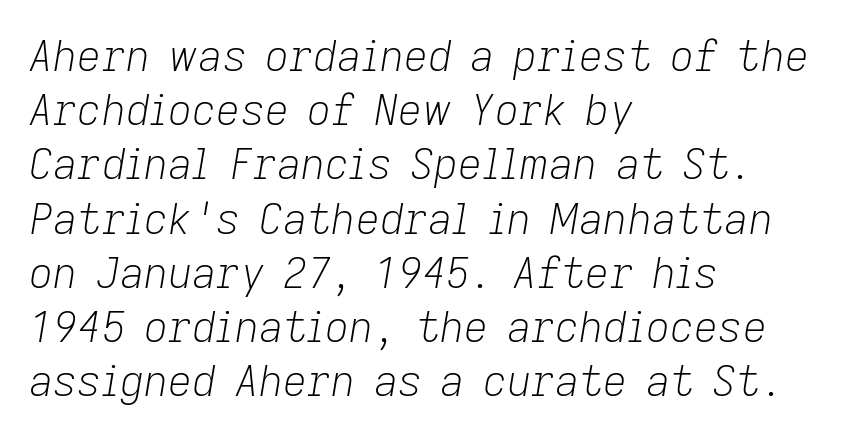
The image shows 42 px light type, italic (leaning right); set left-aligned, normal line spacing (1.29x), normal letter spacing, not underlined; low stroke contrast and a medium x-height.
